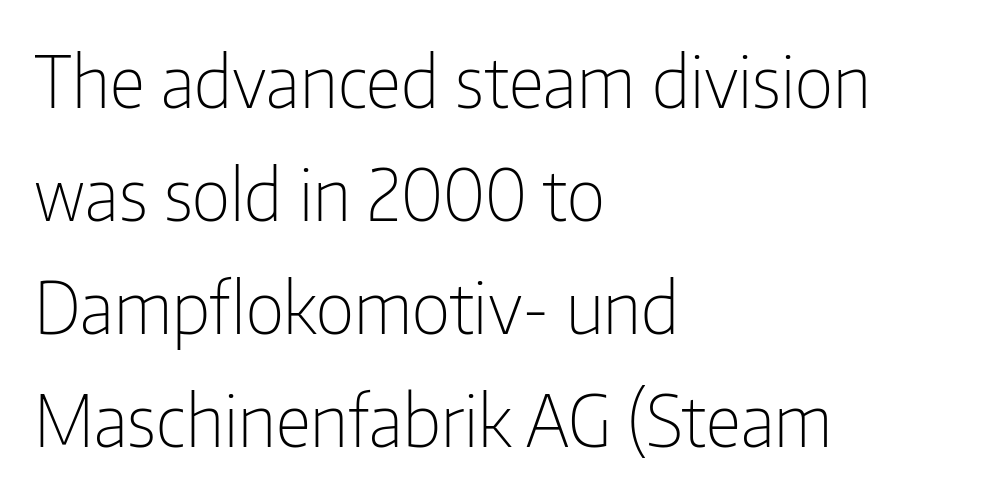
{"serif": "no", "italic": "no", "bold": "no", "weight": "light", "width": "condensed", "stroke_contrast": "low", "x_height": "medium", "monospaced": "no", "underline": "no", "align": "left", "line_spacing": "normal", "line_spacing_ratio": 1.59, "letter_spacing": "normal", "letter_spacing_em": 0.0, "glyph_px": 71}
